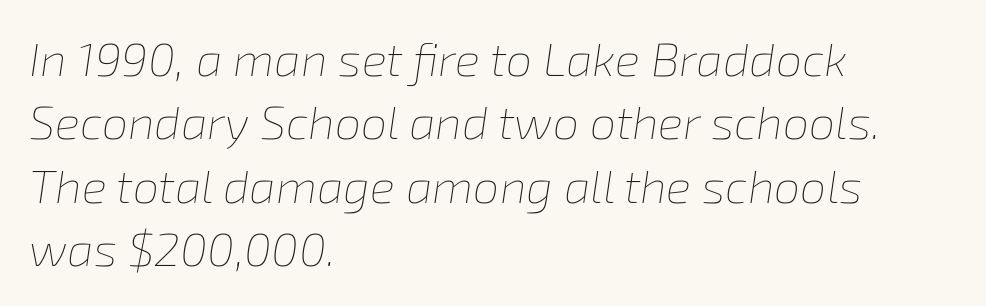
The image shows 47 px thin type, italic (leaning right); set left-aligned, normal line spacing (1.35x), normal letter spacing, not underlined; low stroke contrast and a medium x-height.
